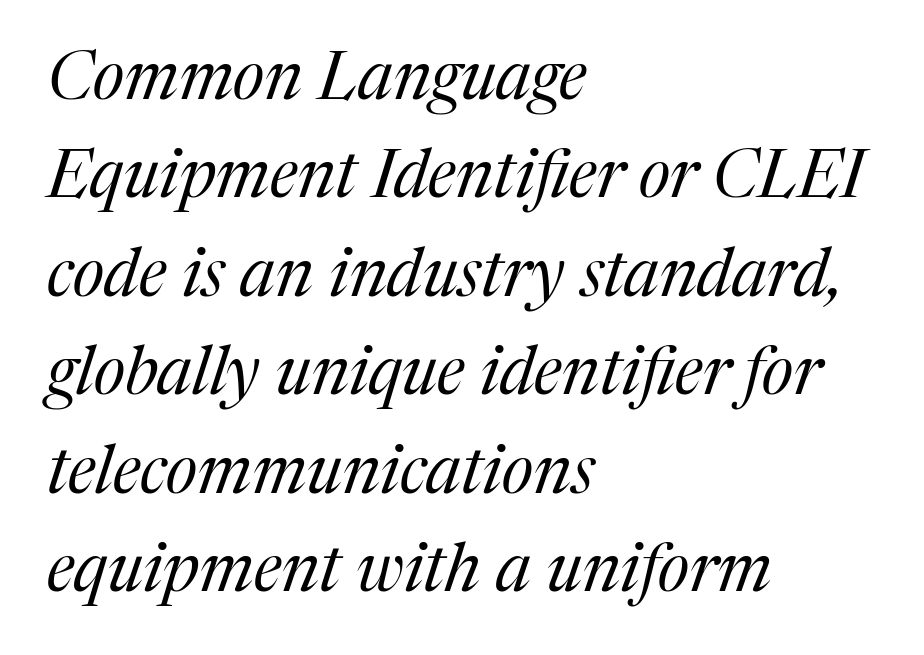
The image shows 67 px regular-weight serif type, italic (leaning right); set left-aligned, normal line spacing (1.47x), normal letter spacing, not underlined; medium stroke contrast and a medium x-height.
